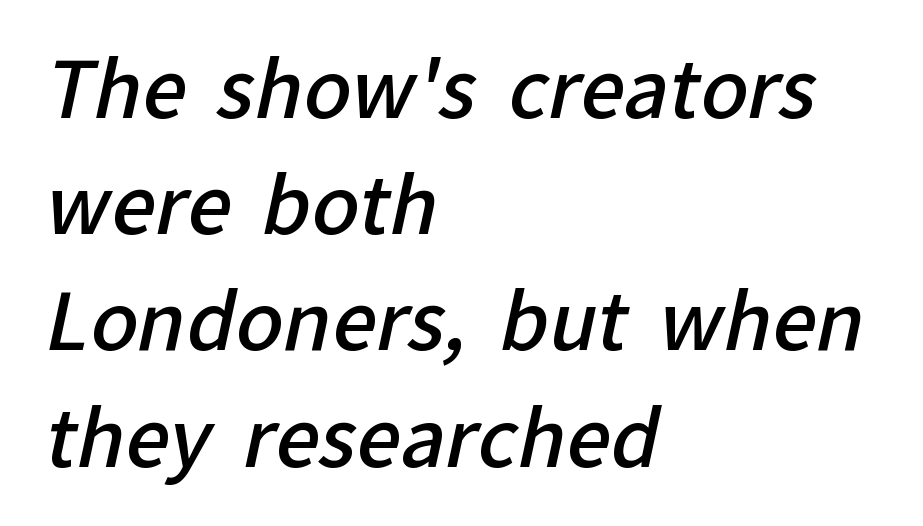
Q: Is the text bold? A: Semi-bold.
Q: Is the typeface a serif or a sans-serif typeface? A: Sans-serif.
Q: Is the text underlined? A: No.
Q: How is the paragraph aligned? A: Left-aligned.
Q: Is the spacing between letters normal or unusually wide? A: Normal.
Q: Is the spacing between lines tight, normal or loose? A: Normal.
Q: Width (condensed, normal, or wide)? A: Normal.
Q: Stroke contrast? A: Low.
Q: x-height? A: Medium.
Q: Monospaced? A: No.
